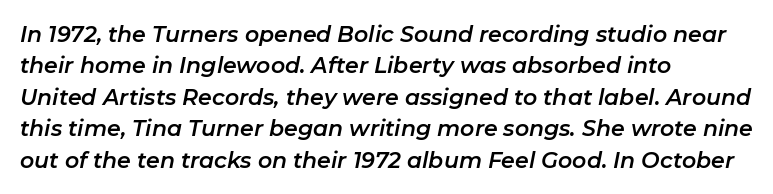
The image shows 22 px text type, italic (leaning right); set left-aligned, normal line spacing (1.43x), normal letter spacing, not underlined.
